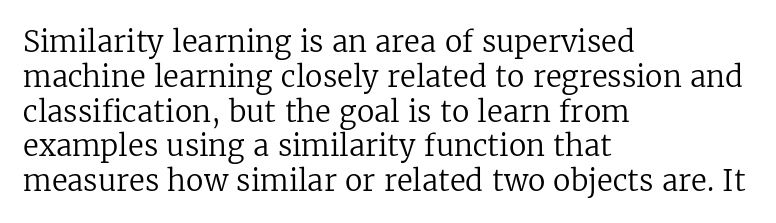
The image shows 29 px regular-weight serif type, upright; set left-aligned, line spacing 1.2x, normal letter spacing, not underlined; low stroke contrast and a medium x-height.
